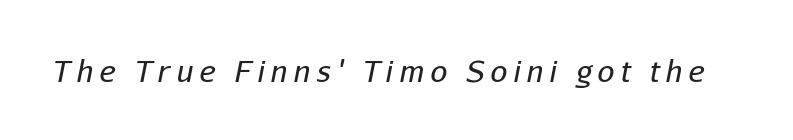
{"italic": "yes", "lean": "right", "slant_degrees": 11, "bold": "no", "weight": "regular", "width": "normal", "stroke_contrast": "low", "x_height": "medium", "monospaced": "no", "underline": "no", "letter_spacing": "wide", "letter_spacing_em": 0.2, "glyph_px": 30}
